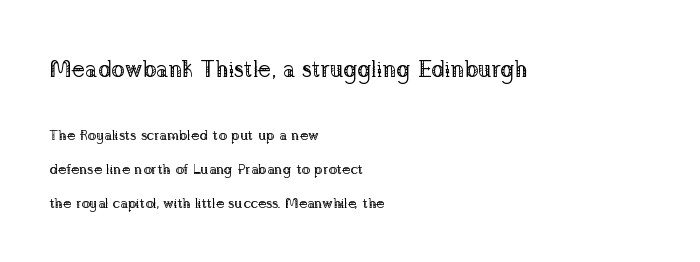
No extra ink here — the face is not bold. Just letters on the line, the space beneath them empty. Summary of vertical rhythm: relaxed, with wide interline spacing. A classic flush-left, rag-right setting is used for this passage. The letters in the upper block stand taller than those in the block below. Unlike italic type, these characters show no tilt at all.
